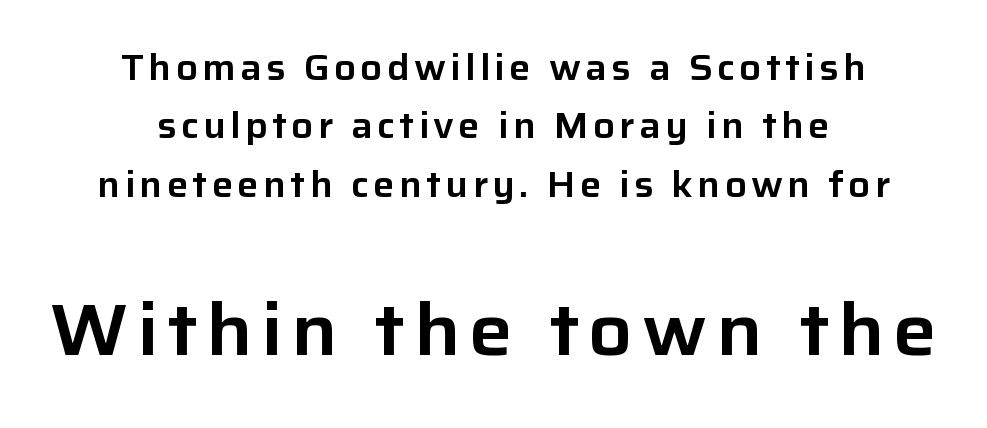
Of the two passages, the one underneath uses the larger point size. Vertical strokes here are truly vertical. Regular leading. Is this a fixed-width face? No — the glyphs have proportional, varying widths. To sum up the face: it is a sans, with no serifs. Reading down the block, each line starts at a different indent, mirrored at its end.
